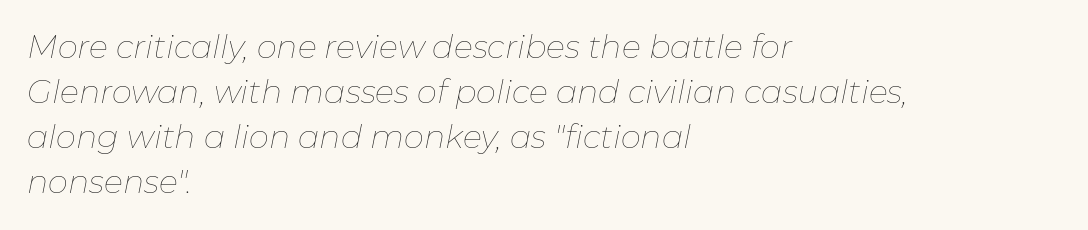
The image shows 32 px thin type, italic (leaning right); set left-aligned, normal line spacing (1.41x), normal letter spacing, not underlined; low stroke contrast and a medium x-height.
